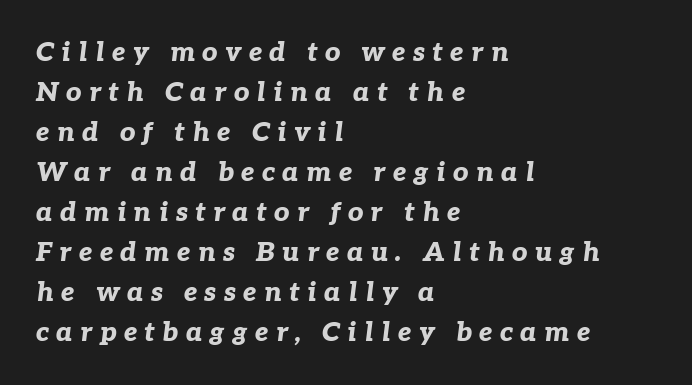
The image shows 27 px bold type, italic (leaning right); set left-aligned, normal line spacing (1.48x), unusually wide letter spacing (+0.27 em), not underlined.
